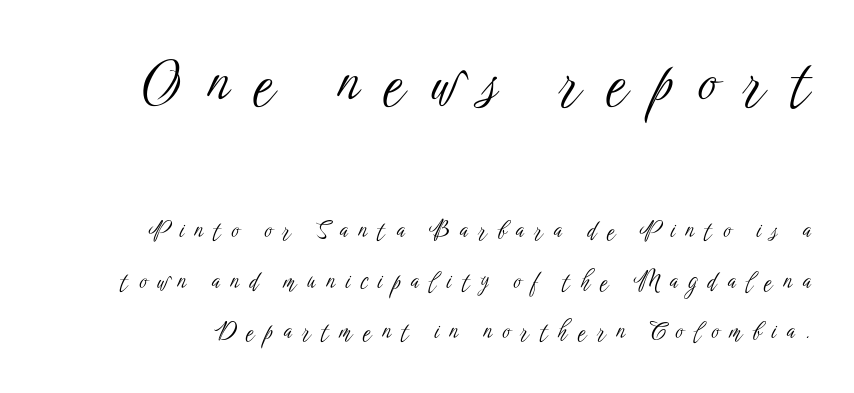
{"serif": "no", "bold": "no", "weight": "light", "width": "condensed", "stroke_contrast": "low", "x_height": "medium", "monospaced": "no", "underline": "no", "line_spacing": "loose", "line_spacing_ratio": 2.2, "letter_spacing": "wide", "letter_spacing_em": 0.46, "larger_block": "first", "size_ratio": 2.48, "glyph_px": 57}
